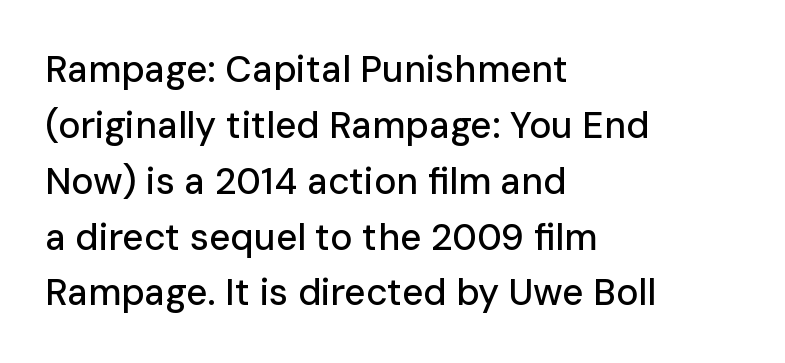
Q: Is the text italic (slanted)? A: No, it is upright.
Q: Is the typeface a serif or a sans-serif typeface? A: Sans-serif.
Q: Is the text underlined? A: No.
Q: How is the paragraph aligned? A: Left-aligned.
Q: Is the spacing between letters normal or unusually wide? A: Normal.
Q: Is the spacing between lines tight, normal or loose? A: Normal.
Q: Width (condensed, normal, or wide)? A: Normal.
Q: Stroke contrast? A: Low.
Q: x-height? A: Medium.
Q: Monospaced? A: No.
